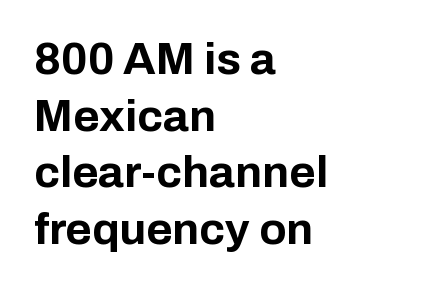
Q: Is the text bold? A: Yes.
Q: Is the text italic (slanted)? A: No, it is upright.
Q: Is the typeface a serif or a sans-serif typeface? A: Sans-serif.
Q: Is the text underlined? A: No.
Q: How is the paragraph aligned? A: Left-aligned.
Q: Is the spacing between letters normal or unusually wide? A: Normal.
Q: Is the spacing between lines tight, normal or loose? A: Normal.
Q: Width (condensed, normal, or wide)? A: Normal.
Q: Stroke contrast? A: Low.
Q: x-height? A: Medium.
Q: Monospaced? A: No.
